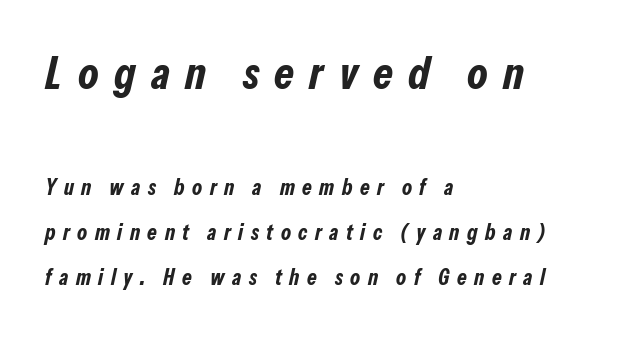
Q: Is the text bold? A: Yes.
Q: Is the text italic (slanted)? A: Yes, it leans right by about 13 degrees.
Q: Is the text underlined? A: No.
Q: How is the paragraph aligned? A: Left-aligned.
Q: Is the spacing between letters normal or unusually wide? A: Unusually wide.
Q: Is the spacing between lines tight, normal or loose? A: Loose.
Q: Which block of text is set in a larger size, the first (top) or the second (bottom)? A: The first (top) one.
Q: Width (condensed, normal, or wide)? A: Condensed.
Q: Stroke contrast? A: Low.
Q: x-height? A: Medium.
Q: Monospaced? A: No.
